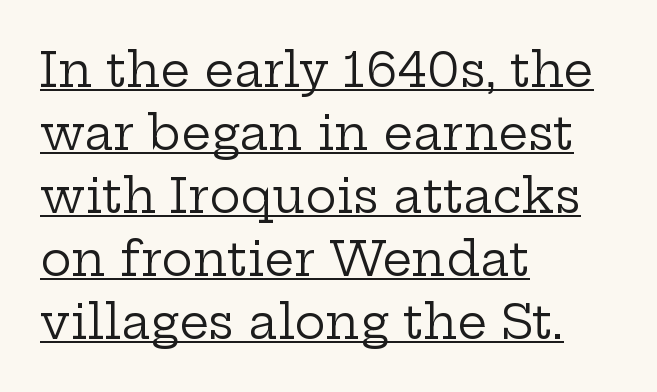
{"serif": "yes", "italic": "no", "bold": "no", "weight": "regular", "width": "wide", "stroke_contrast": "low", "x_height": "medium", "monospaced": "no", "underline": "yes", "align": "left", "line_spacing": "normal", "line_spacing_ratio": 1.34, "letter_spacing": "normal", "letter_spacing_em": 0.0, "glyph_px": 47}
